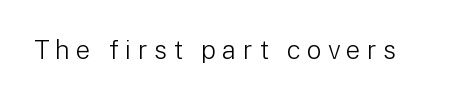
The image shows 26 px text type, upright; set unusually wide letter spacing (+0.23 em), not underlined.
